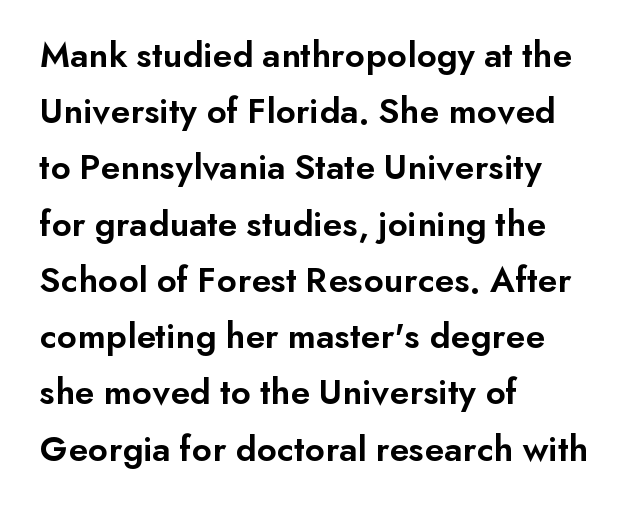
{"serif": "no", "italic": "no", "bold": "semi", "weight": "semibold", "width": "normal", "stroke_contrast": "low", "x_height": "small", "monospaced": "no", "underline": "no", "align": "left", "line_spacing": "normal", "line_spacing_ratio": 1.52, "letter_spacing": "normal", "letter_spacing_em": 0.0, "glyph_px": 37}
